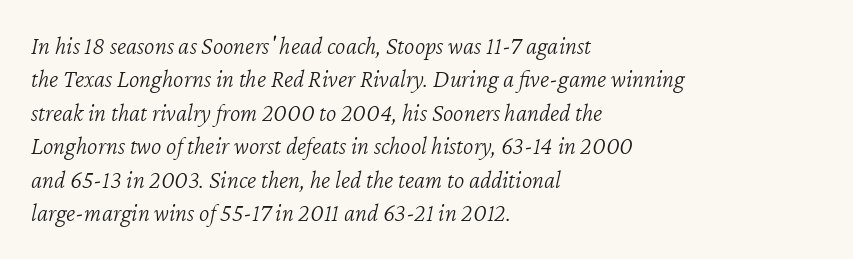
Q: Is the text bold? A: No.
Q: Is the text italic (slanted)? A: Yes, it leans right by about 12 degrees.
Q: Is the text underlined? A: No.
Q: How is the paragraph aligned? A: Left-aligned.
Q: Is the spacing between letters normal or unusually wide? A: Normal.
Q: Is the spacing between lines tight, normal or loose? A: Normal.
